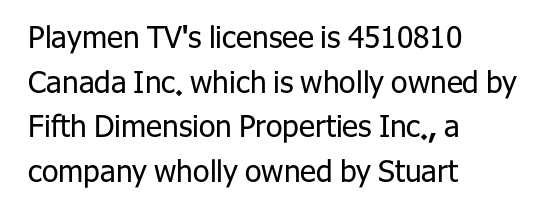
The image shows 30 px regular-weight sans-serif type, upright; set left-aligned, normal line spacing (1.49x), normal letter spacing, not underlined; low stroke contrast and a medium x-height.
